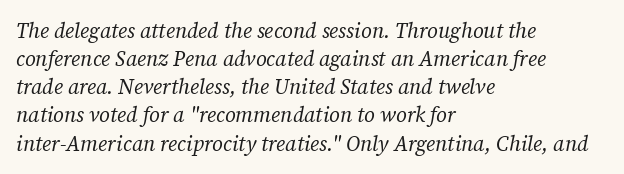
Q: Is the text bold? A: No.
Q: Is the text italic (slanted)? A: Yes, it leans right by about 12 degrees.
Q: Is the text underlined? A: No.
Q: How is the paragraph aligned? A: Left-aligned.
Q: Is the spacing between letters normal or unusually wide? A: Normal.
Q: Is the spacing between lines tight, normal or loose? A: Normal.
